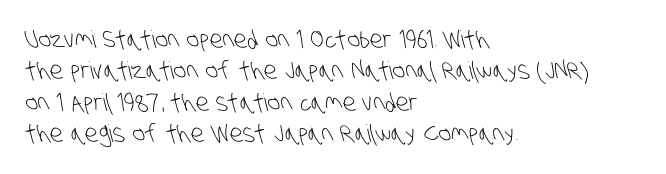
Q: Is the text bold? A: No.
Q: Is the text underlined? A: No.
Q: How is the paragraph aligned? A: Left-aligned.
Q: Is the spacing between letters normal or unusually wide? A: Normal.
Q: Is the spacing between lines tight, normal or loose? A: Normal.
